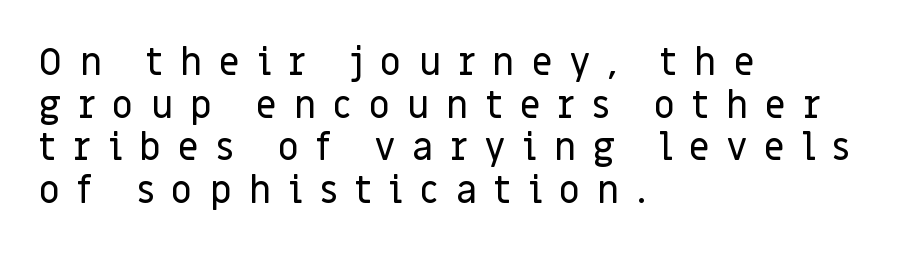
Horizontal bands of white between lines are thin slivers. The baseline area is clear. If you drew a ruler down the left edge, every line would touch it. Look at the tracking — it's clearly loosened, letters drifting apart. A typesetter would call this proportional, since set widths differ per character.
